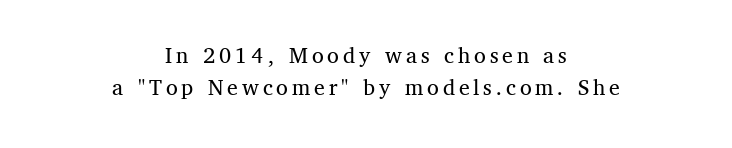
Stems here are at most as thick as an everyday book face. Designer's note — italics off, roman on. The block of text has a typical density, with ordinary space between rows. Is the block centered? Yes — each line is placed symmetrically about the middle. Glance below the letters and you will spot only blank space.
